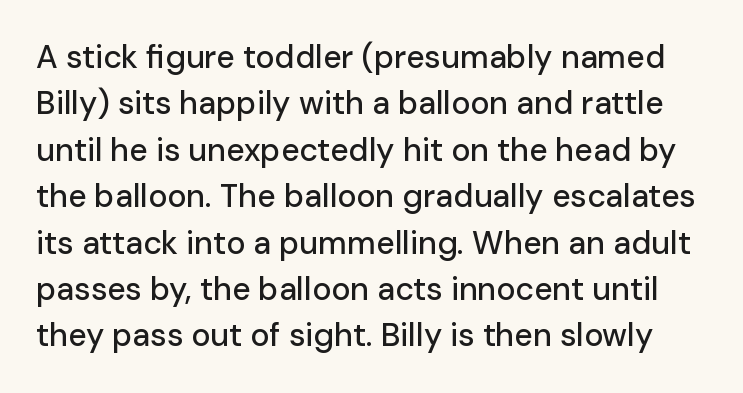
The image shows 32 px sans-serif type, upright; set normal line spacing (1.45x), normal letter spacing, not underlined; low stroke contrast and a medium x-height.
